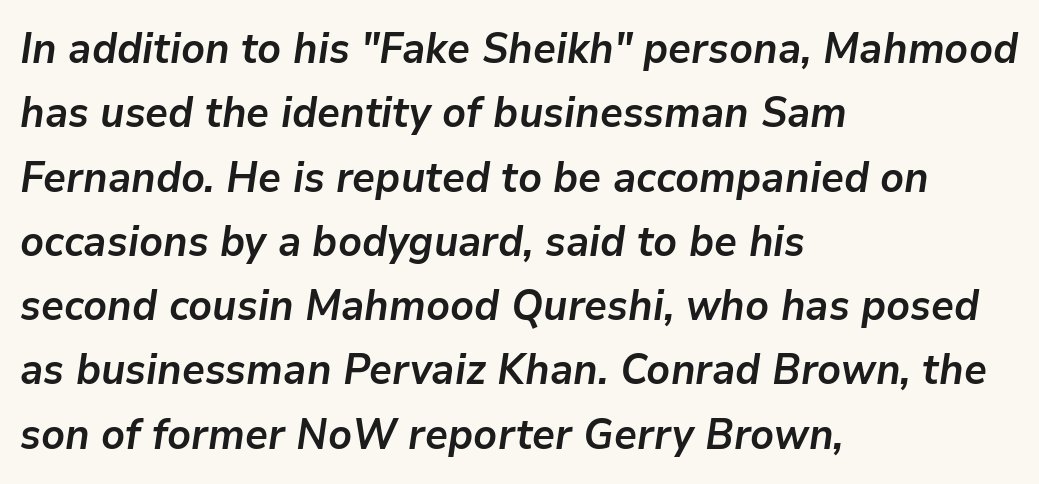
The image shows 42 px semibold type, italic (leaning right); set left-aligned, normal line spacing (1.53x), normal letter spacing, not underlined; low stroke contrast and a medium x-height.
